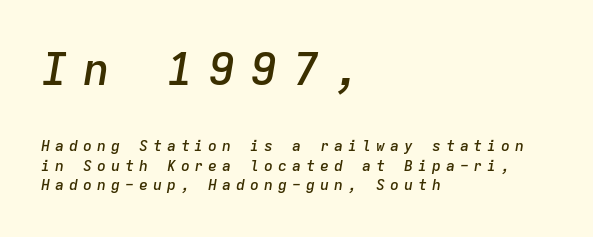
{"italic": "yes", "lean": "right", "slant_degrees": 9, "bold": "semi", "weight": "semibold", "width": "normal", "stroke_contrast": "low", "x_height": "medium", "monospaced": "yes", "underline": "no", "align": "left", "line_spacing": "normal", "line_spacing_ratio": 1.31, "letter_spacing": "wide", "letter_spacing_em": 0.33, "larger_block": "first", "size_ratio": 3.0, "glyph_px": 45}
